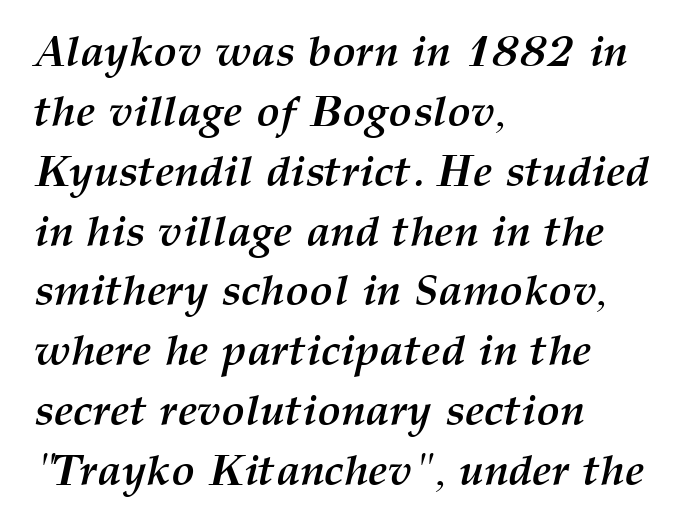
Q: Is the text bold? A: Yes.
Q: Is the text italic (slanted)? A: Yes, it leans right by about 12 degrees.
Q: Is the text underlined? A: No.
Q: How is the paragraph aligned? A: Left-aligned.
Q: Is the spacing between letters normal or unusually wide? A: Normal.
Q: Is the spacing between lines tight, normal or loose? A: Normal.
Q: Width (condensed, normal, or wide)? A: Normal.
Q: Stroke contrast? A: Medium.
Q: x-height? A: Medium.
Q: Monospaced? A: No.
